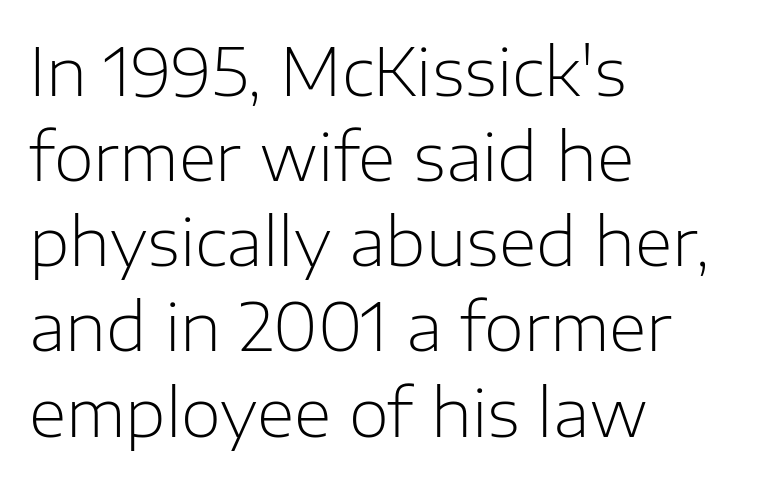
Does the copy run flush right? No — it runs flush left. Nope, no serifs anywhere on these letters. Successive baselines arrive at the customary interval. Characters follow at the spacing the type designer built in. This is the regular roman posture of the typeface.
